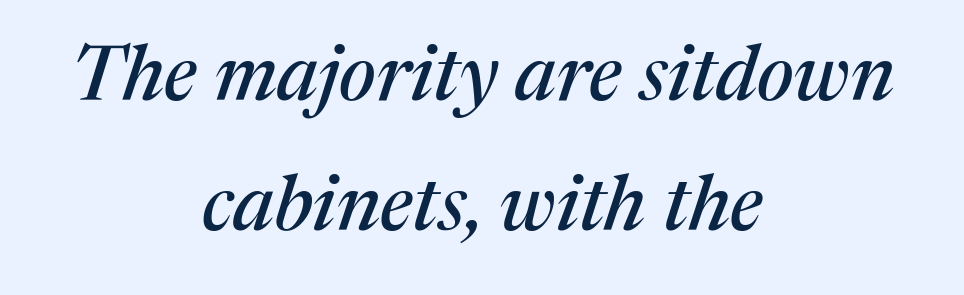
{"serif": "yes", "italic": "yes", "lean": "right", "slant_degrees": 17, "width": "normal", "stroke_contrast": "medium", "x_height": "medium", "monospaced": "no", "underline": "no", "align": "center", "line_spacing": "normal", "line_spacing_ratio": 1.69, "letter_spacing": "normal", "letter_spacing_em": 0.0, "glyph_px": 77}
